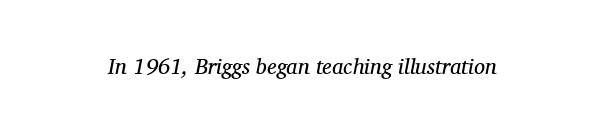
{"italic": "yes", "lean": "right", "slant_degrees": 12, "bold": "no", "underline": "no", "letter_spacing": "normal", "letter_spacing_em": 0.0, "glyph_px": 22}
